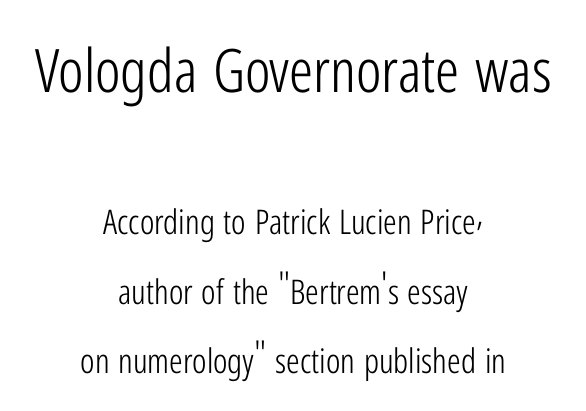
{"serif": "no", "italic": "no", "bold": "no", "weight": "light", "width": "condensed", "stroke_contrast": "low", "x_height": "medium", "monospaced": "no", "underline": "no", "align": "center", "line_spacing": "loose", "line_spacing_ratio": 2.04, "letter_spacing": "normal", "letter_spacing_em": 0.0, "larger_block": "first", "size_ratio": 1.76, "glyph_px": 60}
